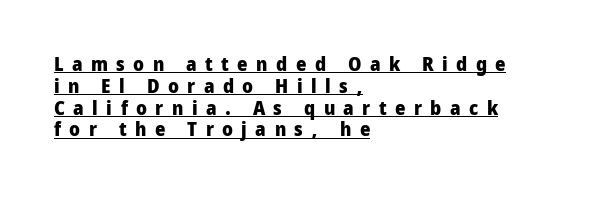
{"italic": "no", "bold": "yes", "underline": "yes", "align": "left", "line_spacing": "tight", "line_spacing_ratio": 1.09, "letter_spacing": "wide", "letter_spacing_em": 0.42, "glyph_px": 20}
